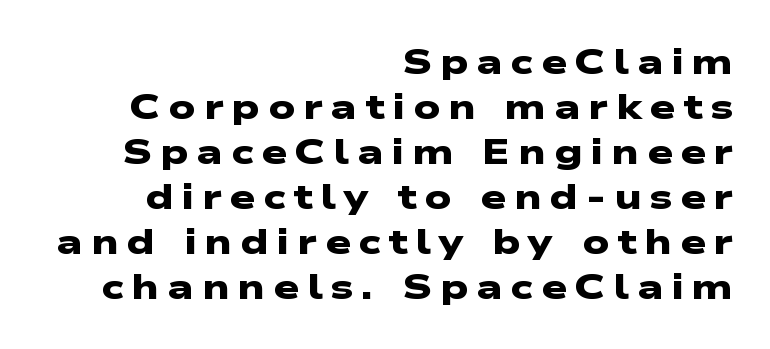
The image shows 36 px heavy, wide sans-serif type; set right-aligned, normal line spacing (1.25x), unusually wide letter spacing (+0.22 em), not underlined; low stroke contrast and a medium x-height.
